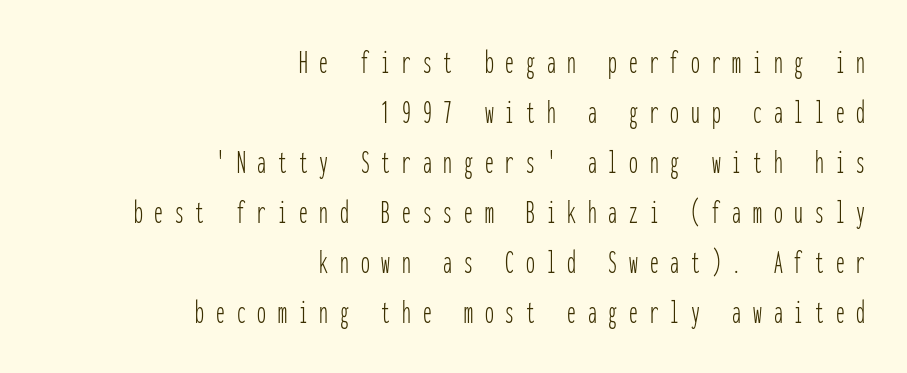
The image shows 35 px thin, condensed sans-serif type, upright, monospaced; set right-aligned, normal line spacing (1.43x), unusually wide letter spacing (+0.34 em), not underlined; low stroke contrast and a medium x-height.
